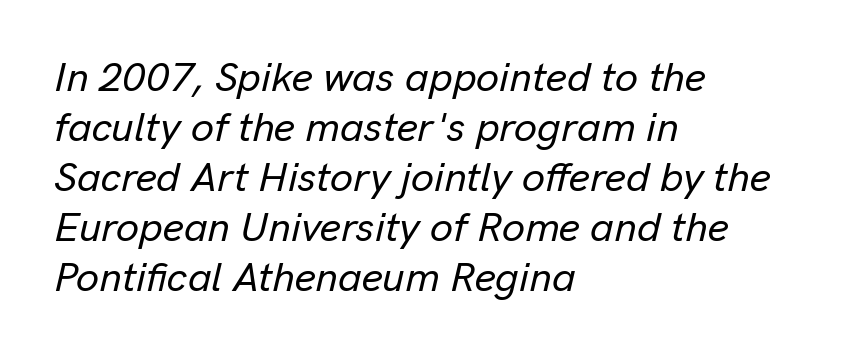
Spacing verdict: proportional, widths tailored to each character. If you drew a line through each stem, it would be angled. The passage shown has conventional tracking throughout. Alignment: flush left. Underlining? Definitely not there.
